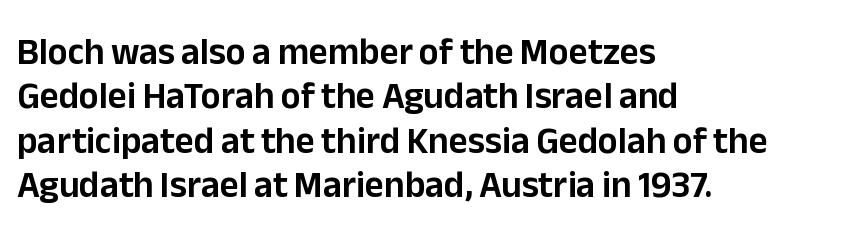
Q: Is the text italic (slanted)? A: No, it is upright.
Q: Is the typeface a serif or a sans-serif typeface? A: Sans-serif.
Q: Is the text underlined? A: No.
Q: How is the paragraph aligned? A: Left-aligned.
Q: Is the spacing between letters normal or unusually wide? A: Normal.
Q: Width (condensed, normal, or wide)? A: Normal.
Q: Stroke contrast? A: Low.
Q: x-height? A: Medium.
Q: Monospaced? A: No.
